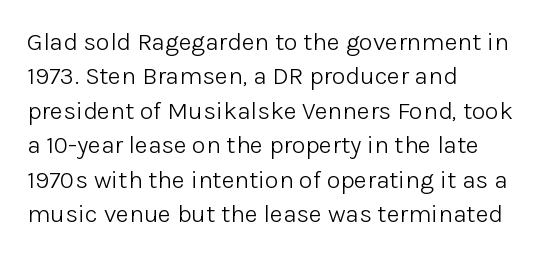
Spacing between characters is what you'd get straight out of the box. The passage shown is not underscored anywhere. The lines in this sample share a left origin and differ only in where they stop. The lines sit at an ordinary, default distance from one another. Is the type heavy? It reads as light-to-regular instead.
